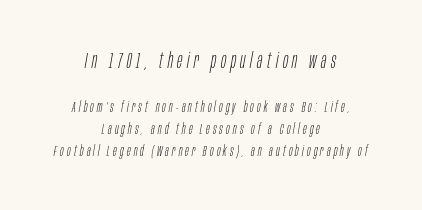
{"italic": "yes", "lean": "right", "slant_degrees": 10, "bold": "no", "underline": "no", "align": "center", "line_spacing": "normal", "line_spacing_ratio": 1.46, "letter_spacing": "wide", "letter_spacing_em": 0.21, "larger_block": "first", "size_ratio": 1.47, "glyph_px": 22}
